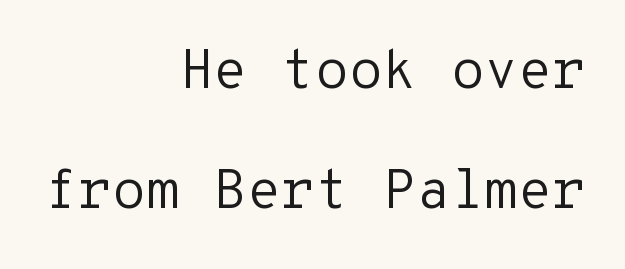
Q: Is the text bold? A: No.
Q: Is the text italic (slanted)? A: No, it is upright.
Q: Is the typeface a serif or a sans-serif typeface? A: Sans-serif.
Q: Is the text underlined? A: No.
Q: How is the paragraph aligned? A: Right-aligned.
Q: Is the spacing between letters normal or unusually wide? A: Normal.
Q: Is the spacing between lines tight, normal or loose? A: Loose.
Q: Width (condensed, normal, or wide)? A: Normal.
Q: Stroke contrast? A: Low.
Q: x-height? A: Medium.
Q: Monospaced? A: Yes.
